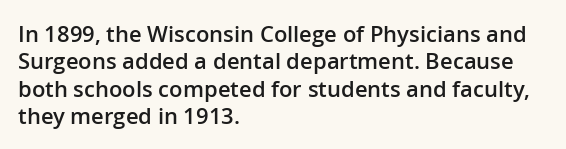
The image shows 22 px text type, upright; set left-aligned, line spacing 1.24x, normal letter spacing, not underlined.
